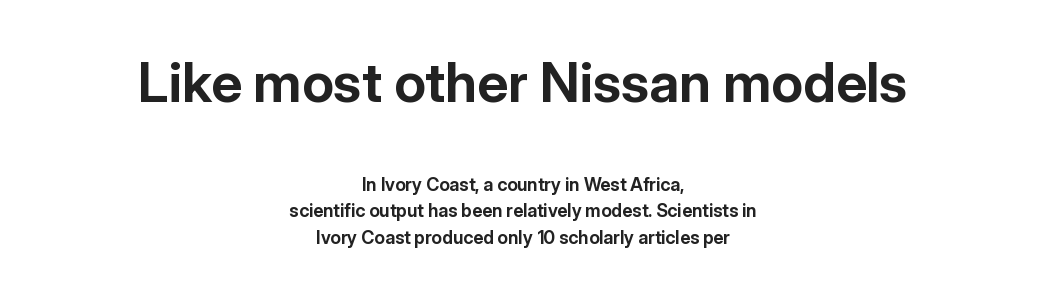
Scale decreases going downward across the two blocks. The rendering uses natural spacing where letterforms have individual widths. The typesetter chose a symmetrical, centered arrangement here. Posture: straight, roman, zero tilt.
